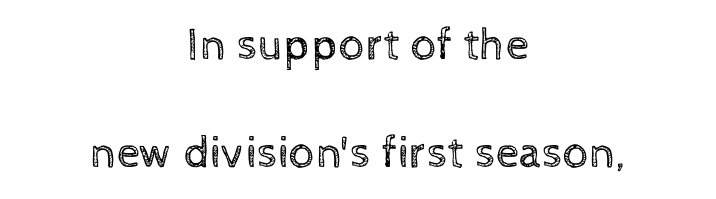
The image shows 46 px regular-weight type, upright; set centered, loose line spacing (2.34x), normal letter spacing, not underlined; a medium x-height.
